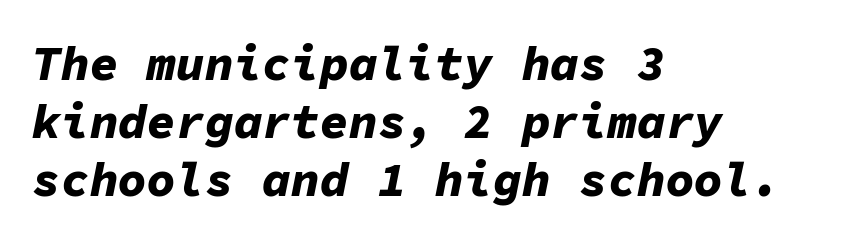
The image shows 48 px bold type, italic (leaning right), monospaced; set left-aligned, line spacing 1.21x, normal letter spacing, not underlined; low stroke contrast and a medium x-height.
